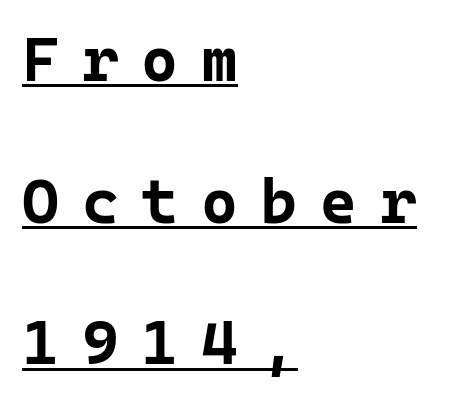
{"serif": "no", "italic": "no", "bold": "yes", "weight": "bold", "width": "normal", "stroke_contrast": "low", "x_height": "medium", "monospaced": "yes", "underline": "yes", "align": "left", "line_spacing": "loose", "line_spacing_ratio": 2.25, "letter_spacing": "wide", "letter_spacing_em": 0.36, "glyph_px": 63}
